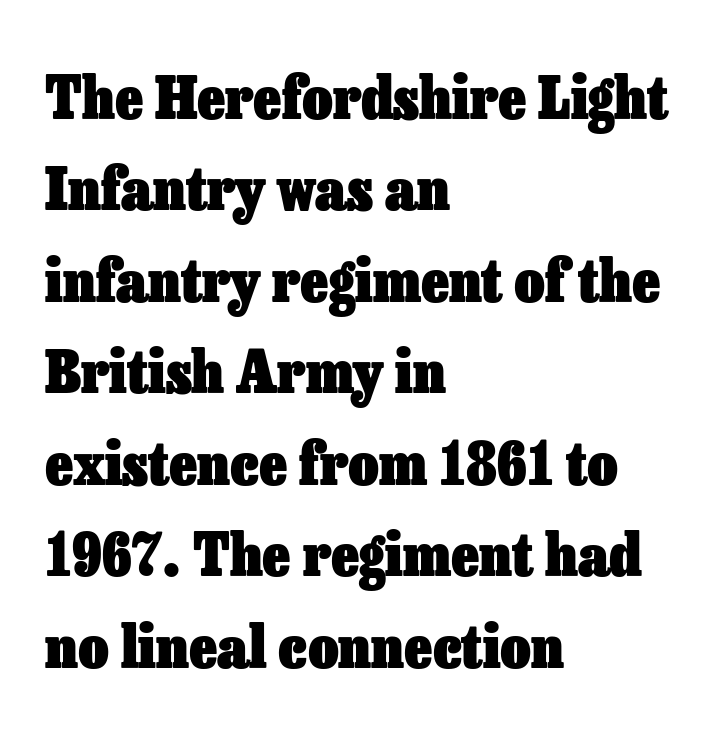
Q: Is the text bold? A: Yes.
Q: Is the text italic (slanted)? A: No, it is upright.
Q: Is the text underlined? A: No.
Q: How is the paragraph aligned? A: Left-aligned.
Q: Is the spacing between letters normal or unusually wide? A: Normal.
Q: Is the spacing between lines tight, normal or loose? A: Normal.
Q: Width (condensed, normal, or wide)? A: Normal.
Q: Stroke contrast? A: Low.
Q: x-height? A: Medium.
Q: Monospaced? A: No.
